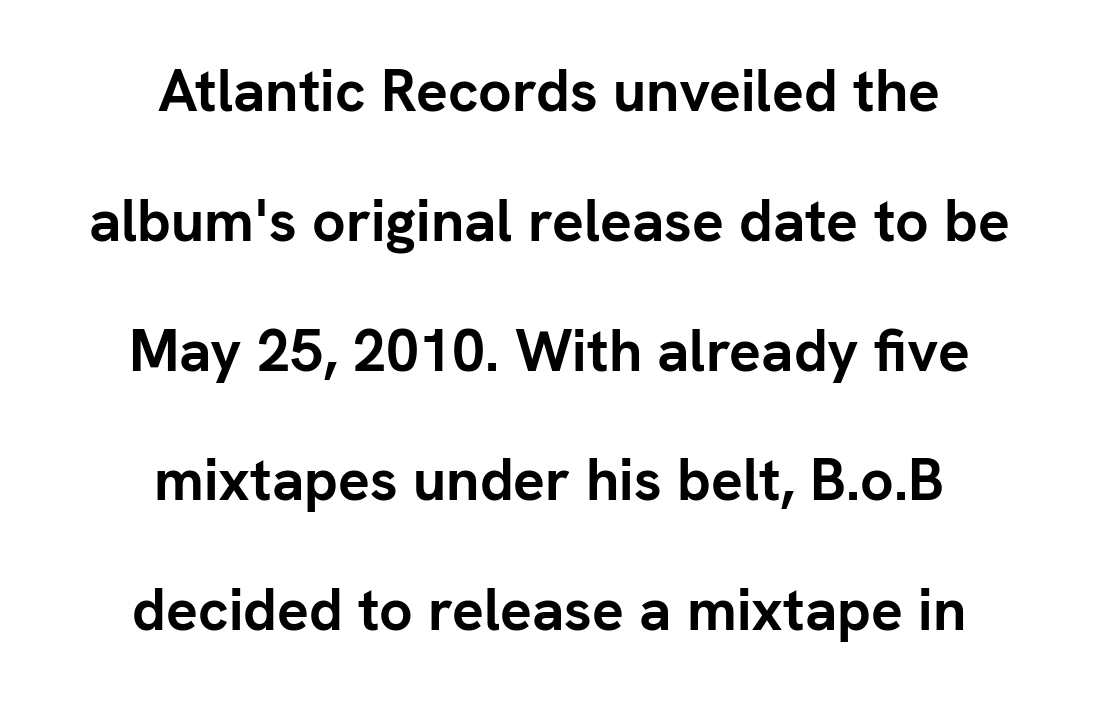
Type style note: lacks serifs. Thick stems and heavy bowls — unmistakably bold. Words float on clear page, feet unadorned. These lines were composed using upright roman letters. The passage is arranged like a title page — every line centered. The designer dialed line spacing up above the default.
